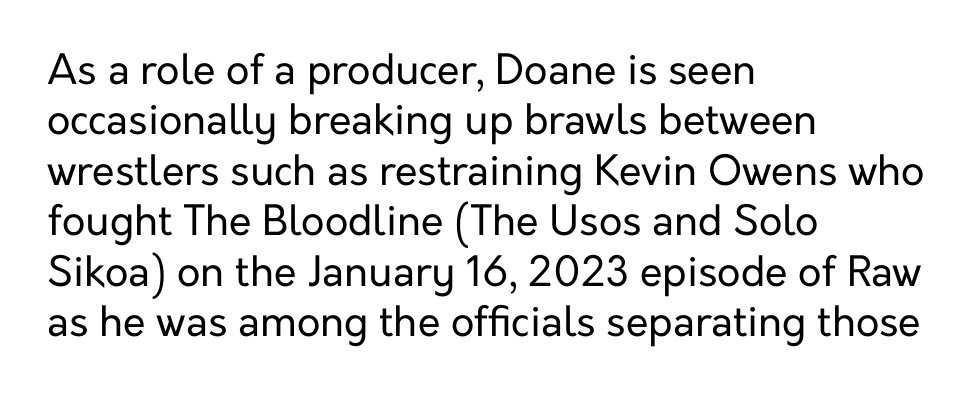
Q: Is the text bold? A: No.
Q: Is the text italic (slanted)? A: No, it is upright.
Q: Is the typeface a serif or a sans-serif typeface? A: Sans-serif.
Q: Is the text underlined? A: No.
Q: How is the paragraph aligned? A: Left-aligned.
Q: Is the spacing between letters normal or unusually wide? A: Normal.
Q: Width (condensed, normal, or wide)? A: Normal.
Q: Stroke contrast? A: Low.
Q: x-height? A: Medium.
Q: Monospaced? A: No.
